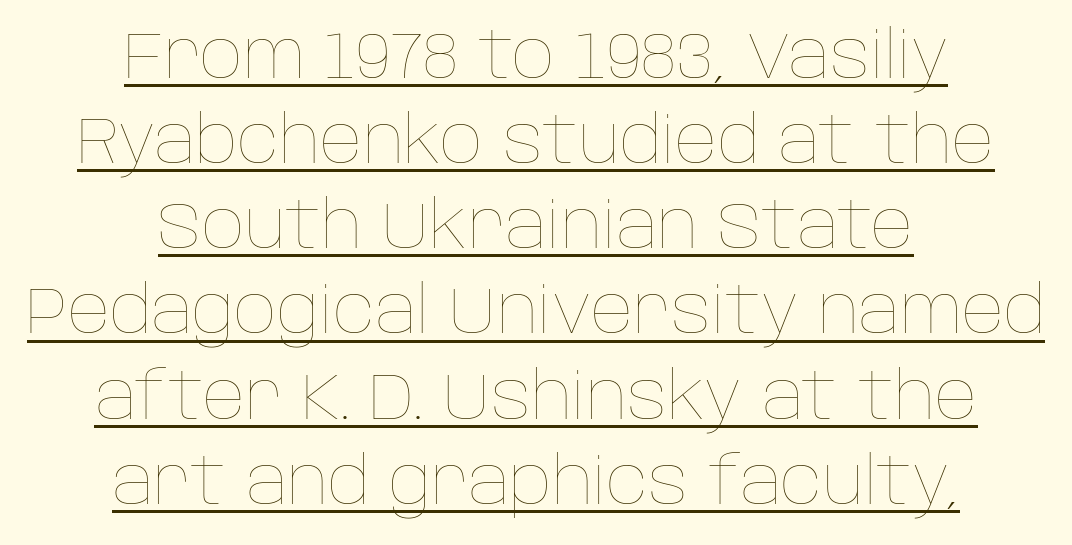
The image shows 66 px thin type, upright; set centered, normal line spacing (1.29x), normal letter spacing, underlined; low stroke contrast and a large x-height.
